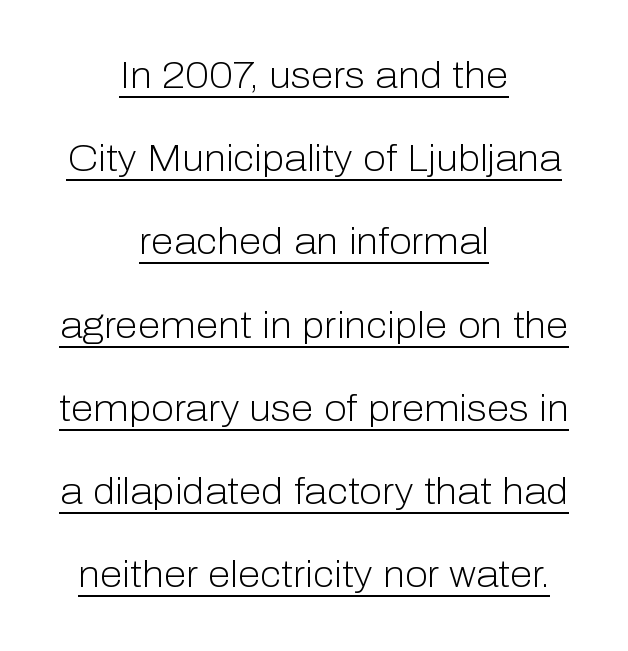
Q: Is the text bold? A: No.
Q: Is the text italic (slanted)? A: No, it is upright.
Q: Is the typeface a serif or a sans-serif typeface? A: Sans-serif.
Q: Is the text underlined? A: Yes.
Q: How is the paragraph aligned? A: Centered.
Q: Is the spacing between letters normal or unusually wide? A: Normal.
Q: Is the spacing between lines tight, normal or loose? A: Loose.
Q: Width (condensed, normal, or wide)? A: Normal.
Q: Stroke contrast? A: Low.
Q: x-height? A: Medium.
Q: Monospaced? A: No.
